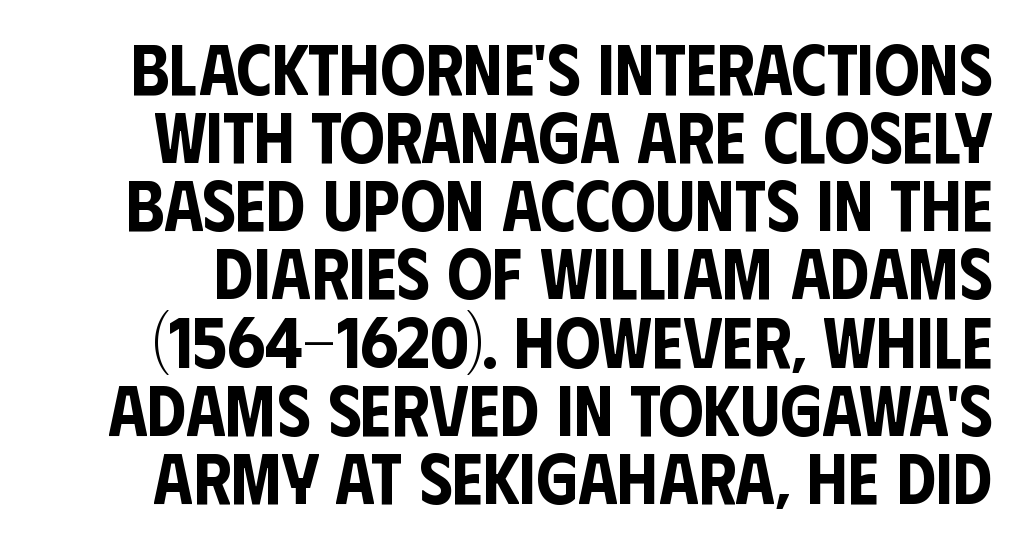
Q: Is the text italic (slanted)? A: No, it is upright.
Q: Is the typeface a serif or a sans-serif typeface? A: Sans-serif.
Q: Is the text underlined? A: No.
Q: Is the spacing between letters normal or unusually wide? A: Normal.
Q: Is the spacing between lines tight, normal or loose? A: Tight.
Q: Width (condensed, normal, or wide)? A: Condensed.
Q: Stroke contrast? A: Low.
Q: x-height? A: Large.
Q: Monospaced? A: No.
